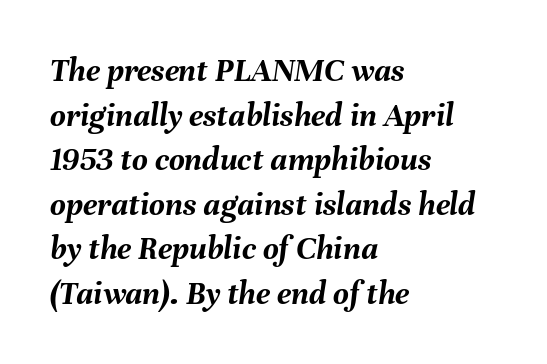
{"italic": "yes", "lean": "right", "slant_degrees": 8, "bold": "yes", "weight": "semibold", "width": "normal", "stroke_contrast": "medium", "x_height": "medium", "monospaced": "no", "underline": "no", "align": "left", "line_spacing": "normal", "line_spacing_ratio": 1.31, "letter_spacing": "normal", "letter_spacing_em": 0.0, "glyph_px": 34}
